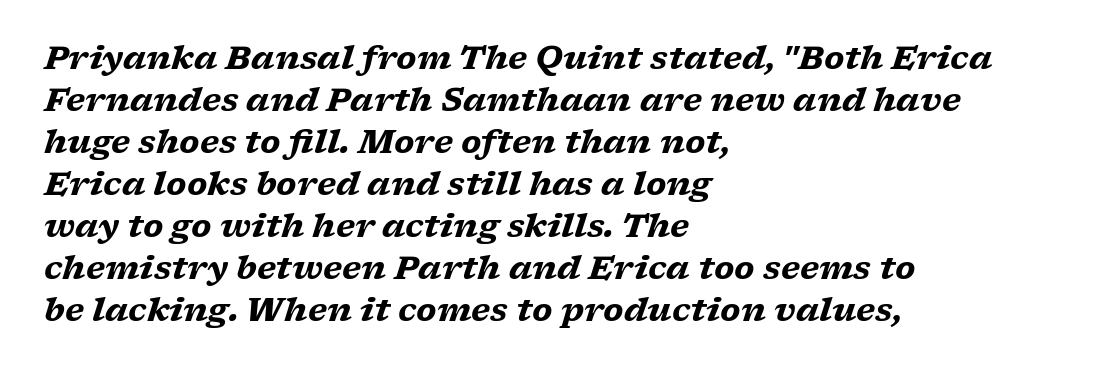
{"serif": "yes", "italic": "yes", "lean": "right", "slant_degrees": 17, "bold": "yes", "weight": "heavy", "width": "wide", "stroke_contrast": "low", "x_height": "medium", "monospaced": "no", "underline": "no", "align": "left", "line_spacing": "normal", "line_spacing_ratio": 1.31, "letter_spacing": "normal", "letter_spacing_em": 0.0, "glyph_px": 32}
